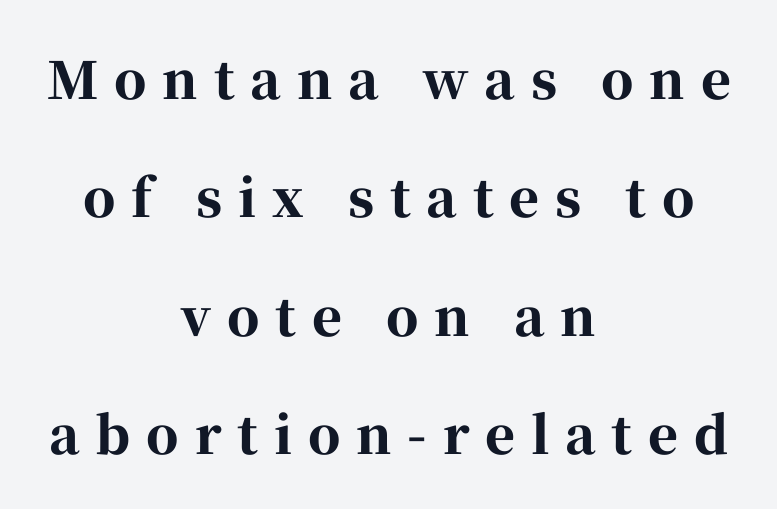
The image shows 51 px bold serif type, upright; set centered, loose line spacing (2.32x), unusually wide letter spacing (+0.31 em), not underlined; high stroke contrast and a medium x-height.
